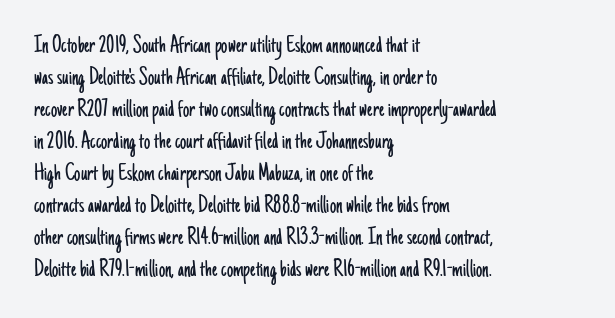
Q: Is the text bold? A: No.
Q: Is the text italic (slanted)? A: No, it is upright.
Q: Is the text underlined? A: No.
Q: How is the paragraph aligned? A: Left-aligned.
Q: Is the spacing between letters normal or unusually wide? A: Normal.
Q: Is the spacing between lines tight, normal or loose? A: Normal.
